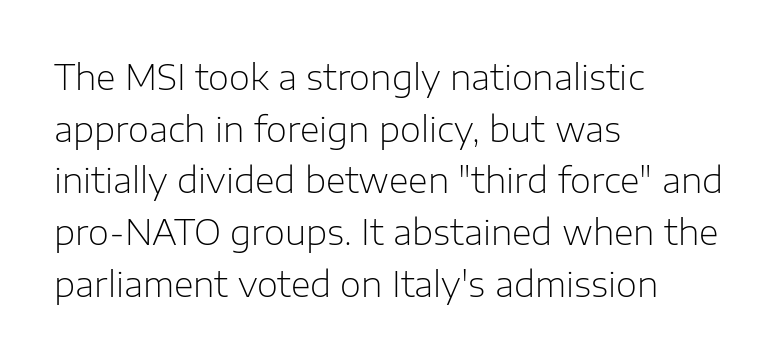
The letters sit at their default tracking, neither squeezed nor spread. The letters carry no serifs — their stems end cleanly without finishing strokes. These lines are rendered in a variable-pitch font. Compared with typical paragraphs, the rows here are spaced about the same.
